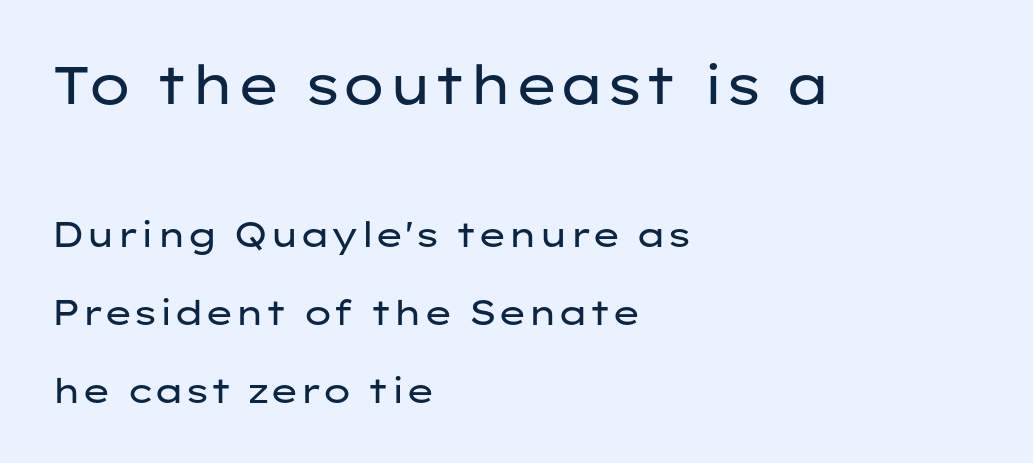
Serif or sans? Sans — the stroke terminals are bare. Tracking here is standard; glyphs follow each other at the usual distance. This is not heavy type; no bold has been used. Letters rest on an invisible, unmarked baseline. Unlike italic type, these characters show no tilt at all.
